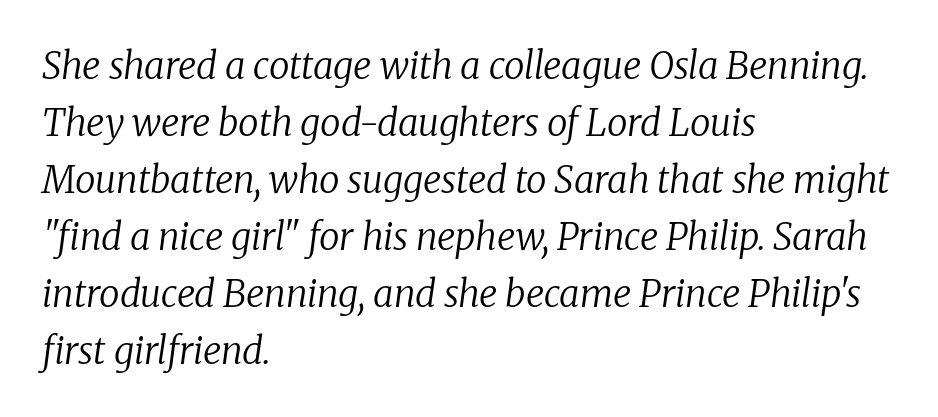
Q: Is the text bold? A: No.
Q: Is the text italic (slanted)? A: Yes, it leans right by about 8 degrees.
Q: Is the typeface a serif or a sans-serif typeface? A: Serif.
Q: Is the text underlined? A: No.
Q: How is the paragraph aligned? A: Left-aligned.
Q: Is the spacing between letters normal or unusually wide? A: Normal.
Q: Is the spacing between lines tight, normal or loose? A: Normal.
Q: Width (condensed, normal, or wide)? A: Normal.
Q: Stroke contrast? A: Low.
Q: x-height? A: Medium.
Q: Monospaced? A: No.
